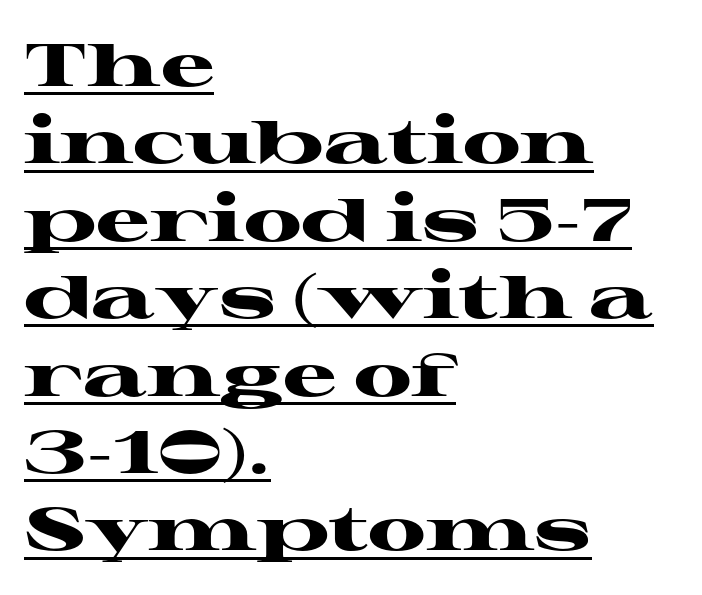
This block has exactly the height ordinary leading produces. The paragraph has a hard left edge and a soft right edge. Upright lettering throughout. In terms of weight, the rendering is a true, heavy bold. Caption: standard tracking, unaltered. Notice how a bar underscores the lettering throughout.
